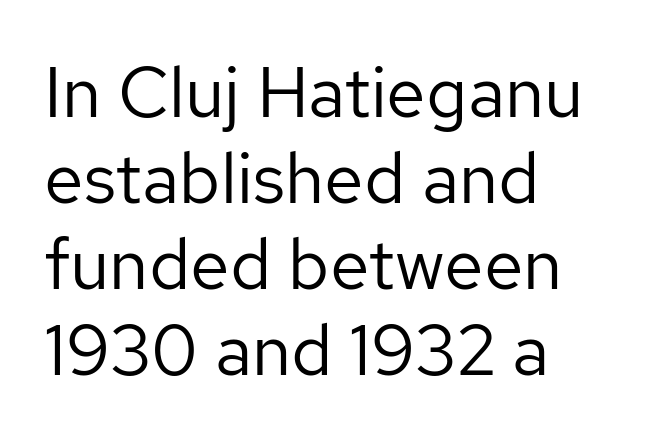
Q: Is the text bold? A: No.
Q: Is the text italic (slanted)? A: No, it is upright.
Q: Is the typeface a serif or a sans-serif typeface? A: Sans-serif.
Q: Is the text underlined? A: No.
Q: How is the paragraph aligned? A: Left-aligned.
Q: Is the spacing between letters normal or unusually wide? A: Normal.
Q: Width (condensed, normal, or wide)? A: Normal.
Q: Stroke contrast? A: Low.
Q: x-height? A: Medium.
Q: Monospaced? A: No.
